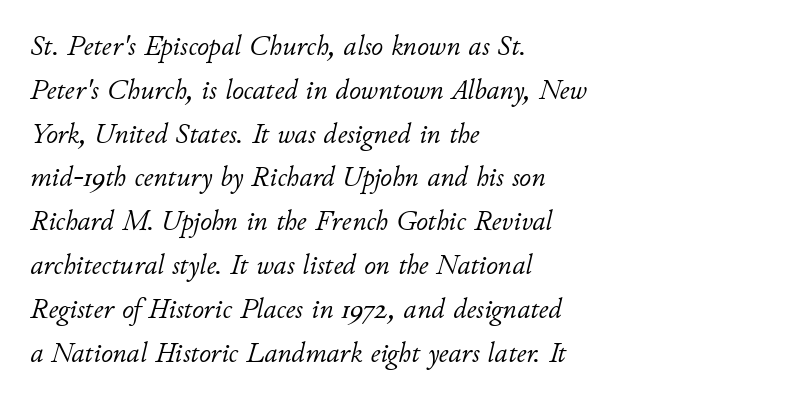
Q: Is the text bold? A: No.
Q: Is the text italic (slanted)? A: Yes, it leans right by about 11 degrees.
Q: Is the text underlined? A: No.
Q: How is the paragraph aligned? A: Left-aligned.
Q: Is the spacing between letters normal or unusually wide? A: Normal.
Q: Is the spacing between lines tight, normal or loose? A: Normal.
Q: Width (condensed, normal, or wide)? A: Normal.
Q: Stroke contrast? A: Low.
Q: x-height? A: Small.
Q: Monospaced? A: No.
